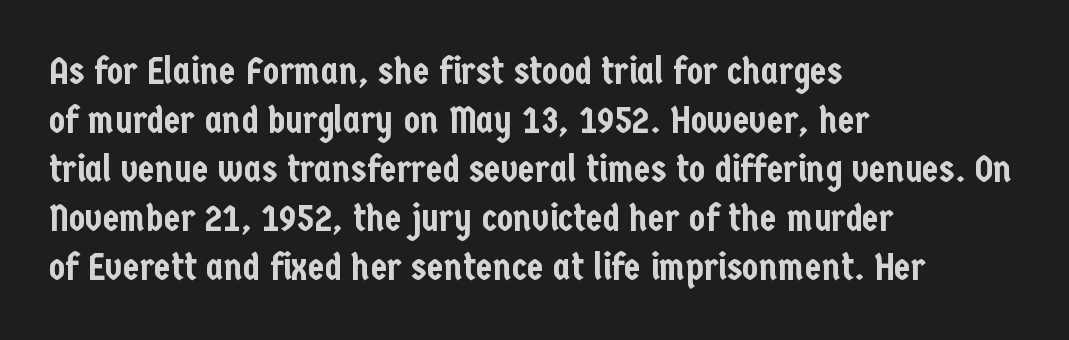
The area under the type is left untouched. Inter-character spacing is left at the font's built-in metrics. Teacher's note: observe the even left margin — that is flush-left alignment. Do the letters lean? They stand straight. This sample uses a sans-serif face.
